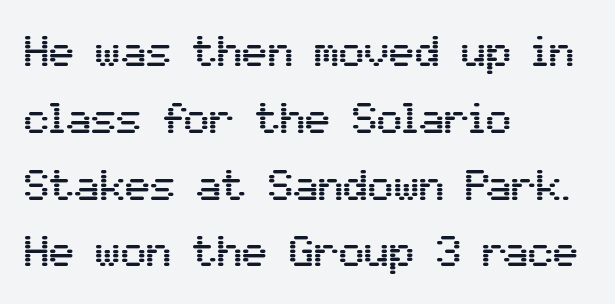
Q: Is the text italic (slanted)? A: No, it is upright.
Q: Is the typeface a serif or a sans-serif typeface? A: Sans-serif.
Q: Is the text underlined? A: No.
Q: How is the paragraph aligned? A: Left-aligned.
Q: Is the spacing between letters normal or unusually wide? A: Normal.
Q: Is the spacing between lines tight, normal or loose? A: Normal.
Q: Width (condensed, normal, or wide)? A: Normal.
Q: Stroke contrast? A: Medium.
Q: x-height? A: Medium.
Q: Monospaced? A: No.
